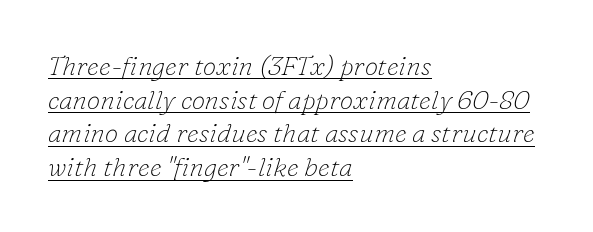
{"italic": "yes", "lean": "right", "slant_degrees": 16, "bold": "no", "underline": "yes", "align": "left", "line_spacing": "normal", "line_spacing_ratio": 1.25, "letter_spacing": "normal", "letter_spacing_em": 0.0, "glyph_px": 27}
